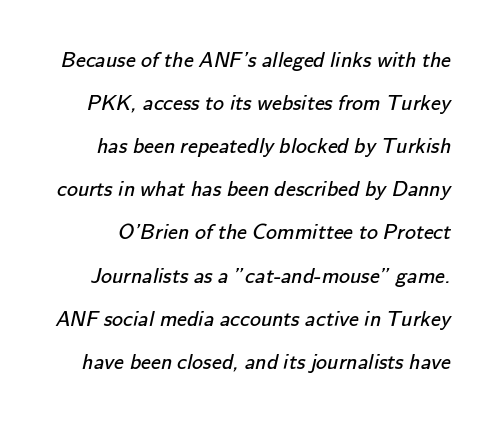
The glyphs are unaccompanied by any horizontal stroke below them. The rendering keeps characters at their native spacing. The typesetting does not lean heavy: it is not bold. Summary of vertical rhythm: relaxed, with wide interline spacing.
